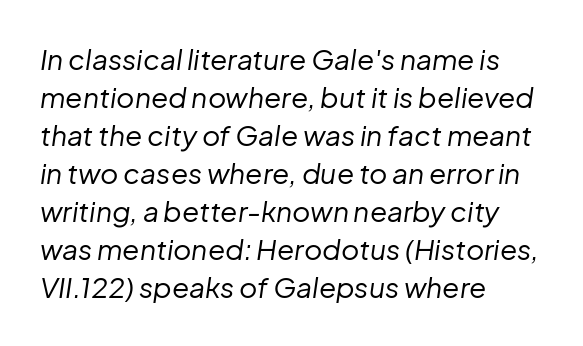
The letters advance in unequal steps, a hallmark of proportional type. Weight: regular or lighter. Quick note: interline space is typical. Clear beneath every line of the passage. Slanted lettering throughout. Typeset ragged right — the left edge is the straight one.
